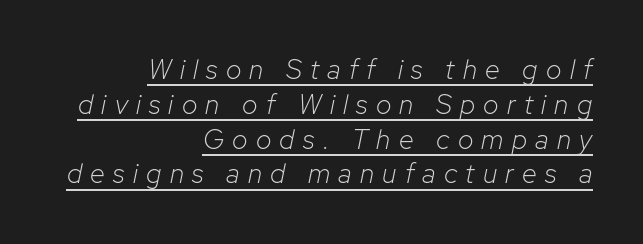
Q: Is the text bold? A: No.
Q: Is the text italic (slanted)? A: Yes, it leans right by about 12 degrees.
Q: Is the text underlined? A: Yes.
Q: How is the paragraph aligned? A: Right-aligned.
Q: Is the spacing between letters normal or unusually wide? A: Unusually wide.
Q: Is the spacing between lines tight, normal or loose? A: Normal.
